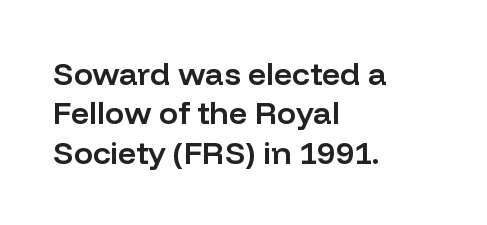
The image shows 32 px semibold sans-serif type, upright; set left-aligned, line spacing 1.23x, normal letter spacing, not underlined; low stroke contrast and a medium x-height.
